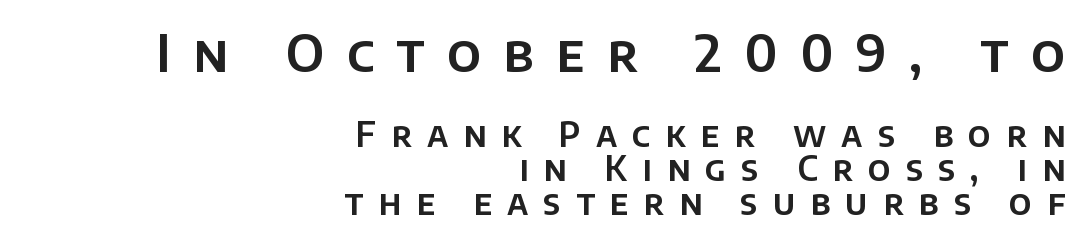
{"serif": "no", "italic": "no", "width": "normal", "stroke_contrast": "low", "x_height": "large", "monospaced": "no", "underline": "no", "align": "right", "line_spacing": "tight", "line_spacing_ratio": 1.0, "letter_spacing": "wide", "letter_spacing_em": 0.44, "larger_block": "first", "size_ratio": 1.5, "glyph_px": 51}
